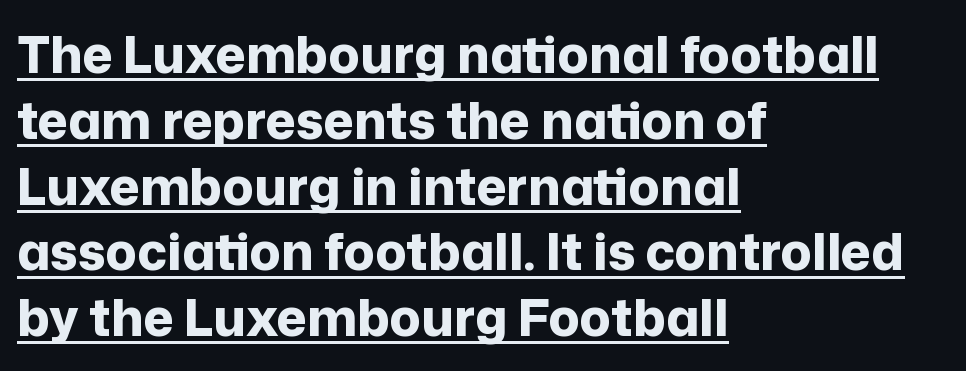
The image shows 51 px bold sans-serif type, upright; set left-aligned, normal line spacing (1.29x), normal letter spacing, underlined; low stroke contrast and a medium x-height.
